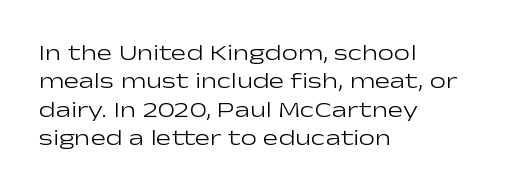
Nobody touched the tracking dial on this one. Visually the block forms a straight wall on the left and a jagged coastline on the right. Posture: upright roman. Beneath every word, the page is bare.
